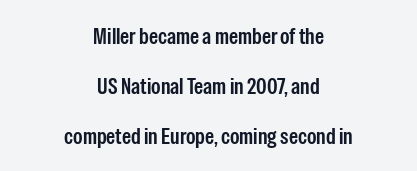
Q: Is the text bold? A: Semi-bold.
Q: Is the text italic (slanted)? A: No, it is upright.
Q: Is the text underlined? A: No.
Q: How is the paragraph aligned? A: Centered.
Q: Is the spacing between letters normal or unusually wide? A: Normal.
Q: Is the spacing between lines tight, normal or loose? A: Loose.
